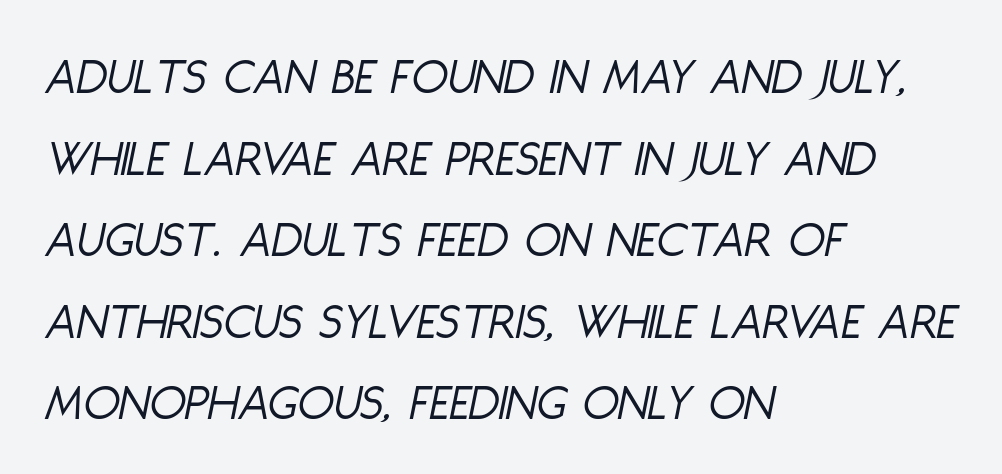
The passage shown is not underscored anywhere. In CSS terms this would be text-align: left. Quick note: interline space is typical. Stem width sits at or under what a default text font uses.
